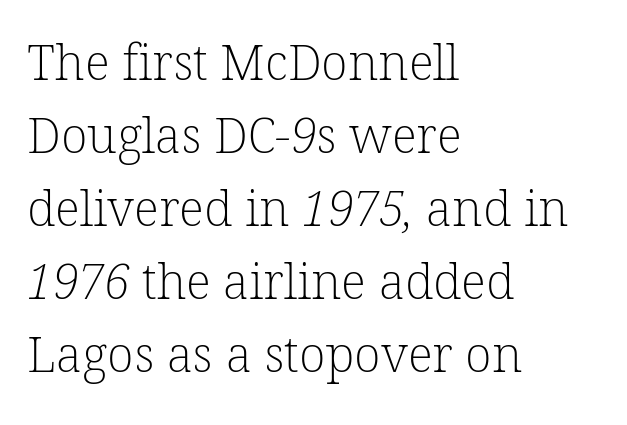
Q: Is the text bold? A: No.
Q: Is the typeface a serif or a sans-serif typeface? A: Serif.
Q: Is the text underlined? A: No.
Q: How is the paragraph aligned? A: Left-aligned.
Q: Is the spacing between letters normal or unusually wide? A: Normal.
Q: Is the spacing between lines tight, normal or loose? A: Normal.
Q: Width (condensed, normal, or wide)? A: Normal.
Q: Stroke contrast? A: Low.
Q: x-height? A: Medium.
Q: Monospaced? A: No.
